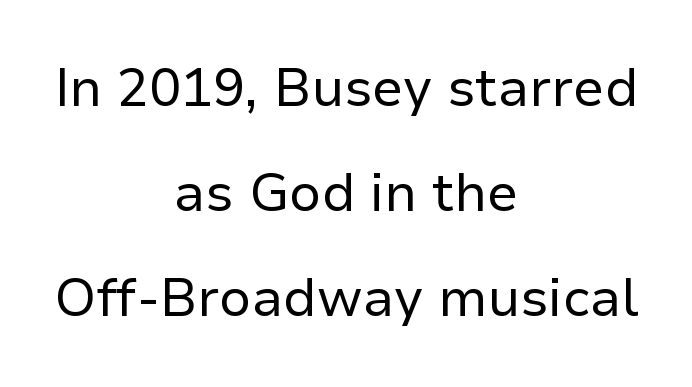
{"serif": "no", "italic": "no", "bold": "no", "weight": "regular", "width": "normal", "stroke_contrast": "low", "x_height": "medium", "monospaced": "no", "underline": "no", "align": "center", "line_spacing": "loose", "line_spacing_ratio": 1.98, "letter_spacing": "normal", "letter_spacing_em": 0.0, "glyph_px": 53}
